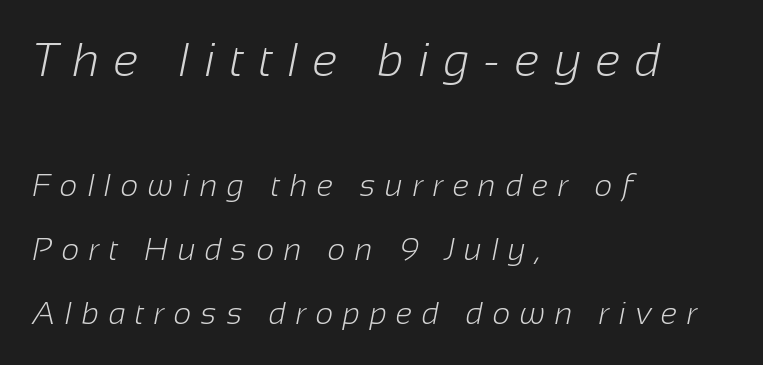
The image shows 47 px light sans-serif type; set left-aligned, loose line spacing (2.06x), unusually wide letter spacing (+0.31 em), not underlined; the first (top) block is 1.52x larger; low stroke contrast and a medium x-height.
